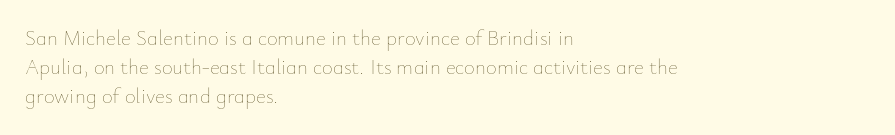
{"italic": "no", "bold": "no", "underline": "no", "align": "left", "line_spacing": "normal", "line_spacing_ratio": 1.37, "letter_spacing": "normal", "letter_spacing_em": 0.0, "glyph_px": 21}
